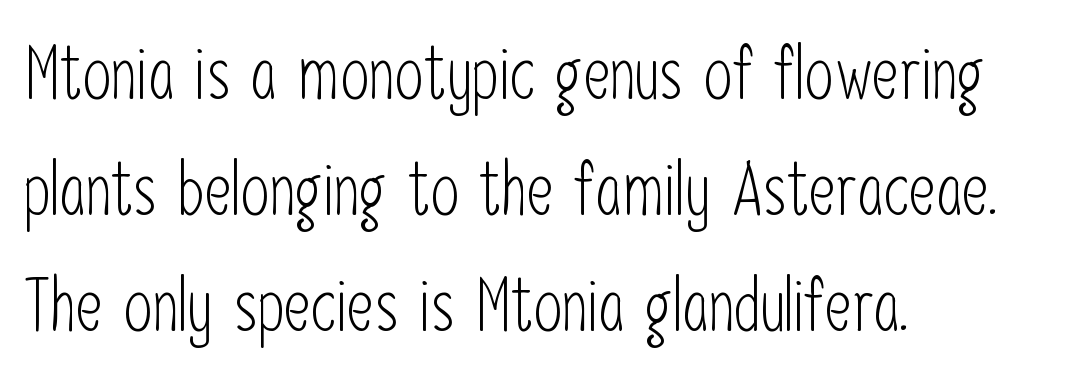
Q: Is the text bold? A: No.
Q: Is the text italic (slanted)? A: No, it is upright.
Q: Is the typeface a serif or a sans-serif typeface? A: Sans-serif.
Q: Is the text underlined? A: No.
Q: How is the paragraph aligned? A: Left-aligned.
Q: Is the spacing between letters normal or unusually wide? A: Normal.
Q: Is the spacing between lines tight, normal or loose? A: Normal.
Q: Width (condensed, normal, or wide)? A: Condensed.
Q: Stroke contrast? A: Low.
Q: x-height? A: Medium.
Q: Monospaced? A: No.
